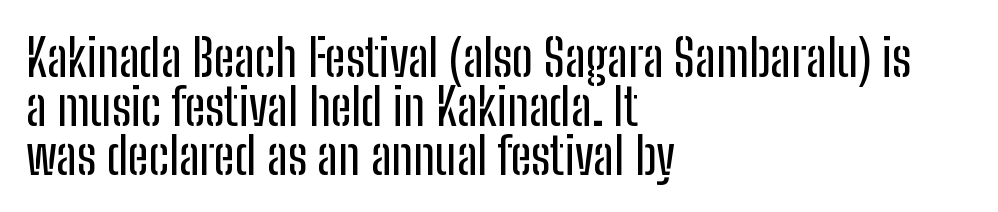
The image shows 51 px condensed sans-serif type, upright; set left-aligned, tight line spacing (0.96x), normal letter spacing, not underlined; low stroke contrast and a medium x-height.
